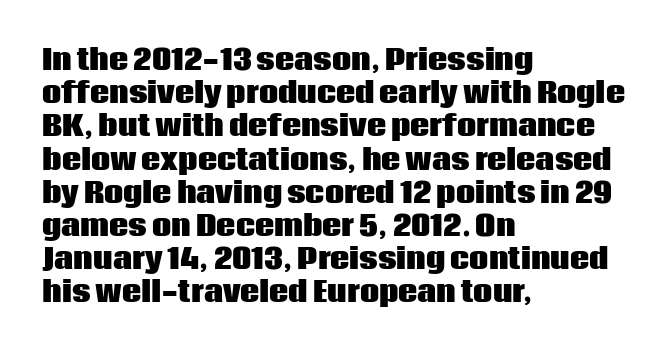
There is no visible air inserted between adjacent glyphs. In terms of weight, the rendering is a true, heavy bold. Visually the block forms a straight wall on the left and a jagged coastline on the right. Lines of text with bare space underneath. If you drew a line through each stem, it would be perfectly vertical.
